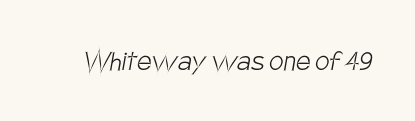
Q: Is the text bold? A: No.
Q: Is the typeface a serif or a sans-serif typeface? A: Sans-serif.
Q: Is the text underlined? A: No.
Q: Is the spacing between letters normal or unusually wide? A: Normal.
Q: Width (condensed, normal, or wide)? A: Condensed.
Q: Stroke contrast? A: Low.
Q: x-height? A: Large.
Q: Monospaced? A: No.
